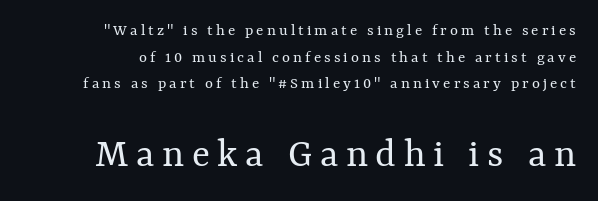
{"italic": "no", "bold": "no", "weight": "regular", "width": "normal", "stroke_contrast": "medium", "x_height": "medium", "monospaced": "no", "underline": "no", "line_spacing": "normal", "line_spacing_ratio": 1.56, "larger_block": "second", "size_ratio": 2.47, "glyph_px": 42}
